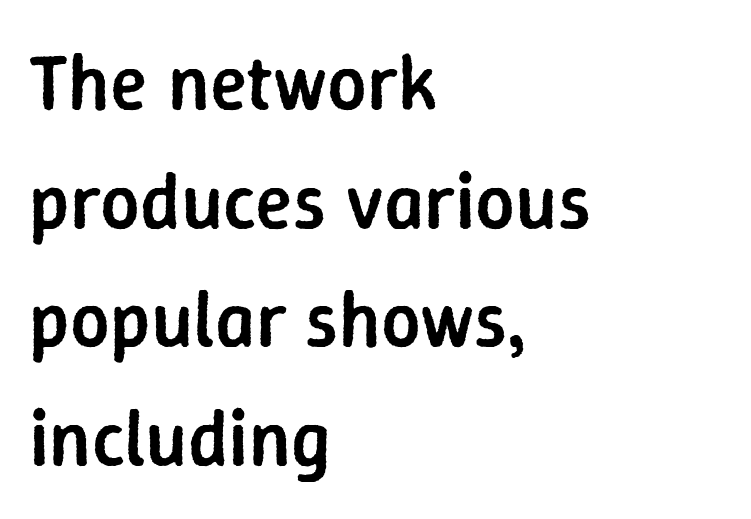
Between one letter and the next there's only the usual sliver of space. The space directly below the letters is spotless. Caption: multi-line text, flush left, ragged right. Weight: semibold (demi). Regular leading.
